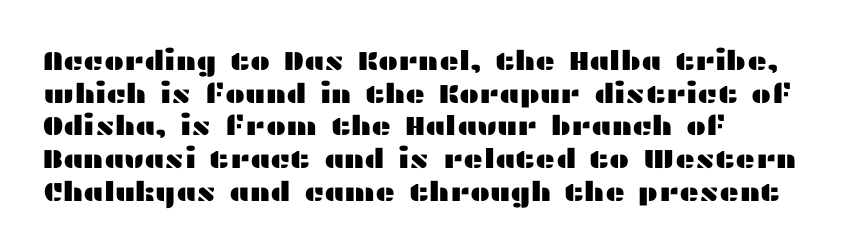
Q: Is the text italic (slanted)? A: No, it is upright.
Q: Is the text underlined? A: No.
Q: How is the paragraph aligned? A: Left-aligned.
Q: Is the spacing between letters normal or unusually wide? A: Normal.
